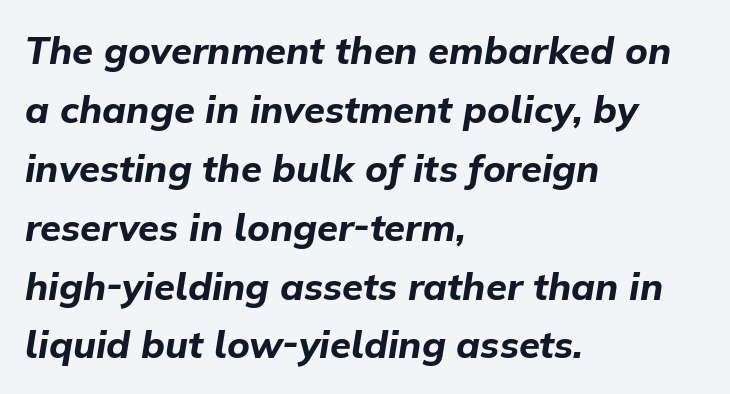
Does the weight exceed regular? Yes, all the way to bold. Look at the tracking — it's just the regular setting, nothing added. The face used here is proportionally spaced, like ordinary book or web type. The passage shown stacks its lines at a standard gap. Underline: absent. The setting favours the left margin, as ordinary paragraphs usually do.
